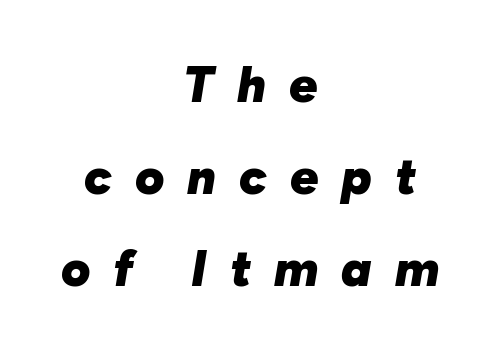
The face used here is proportionally spaced, like ordinary book or web type. Italic: yes, the glyphs are oblique. The lines in this sample share a center point and differ in where they start and stop. The font is running at its bold setting. Substantial extra tracking has been applied to these lines.
